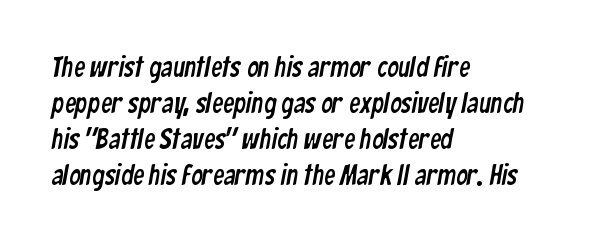
{"serif": "no", "width": "condensed", "stroke_contrast": "low", "x_height": "medium", "monospaced": "no", "underline": "no", "align": "left", "line_spacing": "normal", "line_spacing_ratio": 1.28, "letter_spacing": "normal", "letter_spacing_em": 0.0, "glyph_px": 28}
